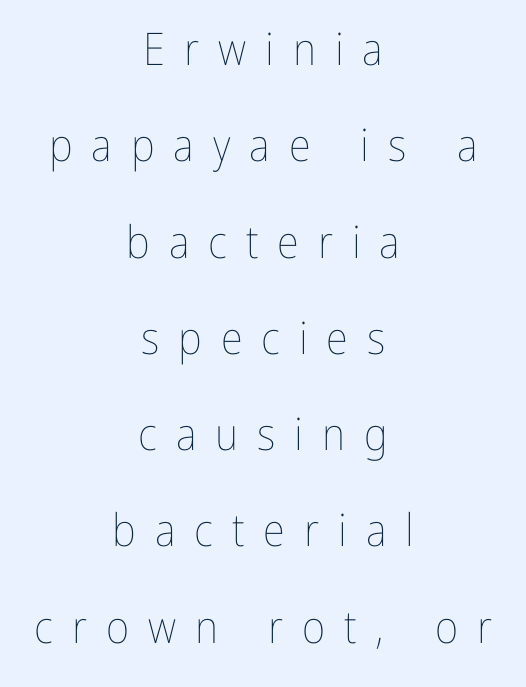
{"italic": "no", "bold": "no", "weight": "thin", "width": "condensed", "stroke_contrast": "low", "x_height": "medium", "monospaced": "no", "underline": "no", "align": "center", "line_spacing": "loose", "line_spacing_ratio": 2.14, "letter_spacing": "wide", "letter_spacing_em": 0.42, "glyph_px": 45}
